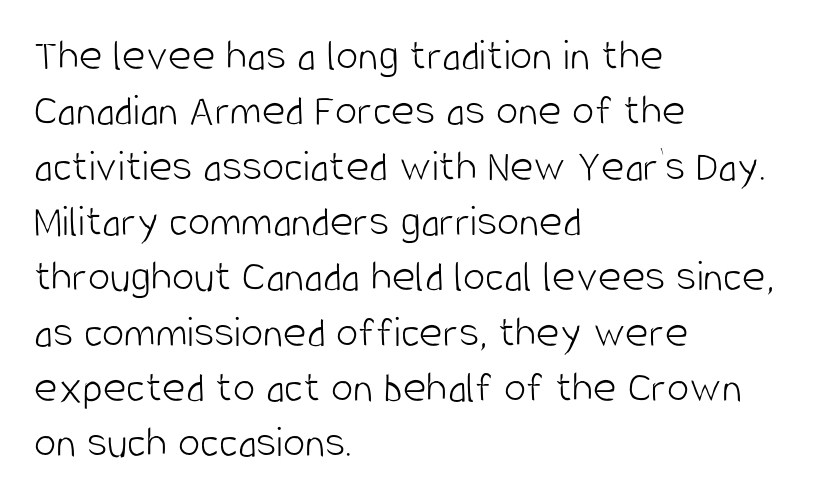
Q: Is the text bold? A: No.
Q: Is the text italic (slanted)? A: No, it is upright.
Q: Is the typeface a serif or a sans-serif typeface? A: Sans-serif.
Q: Is the text underlined? A: No.
Q: How is the paragraph aligned? A: Left-aligned.
Q: Is the spacing between letters normal or unusually wide? A: Normal.
Q: Width (condensed, normal, or wide)? A: Condensed.
Q: Stroke contrast? A: Low.
Q: x-height? A: Large.
Q: Monospaced? A: No.
